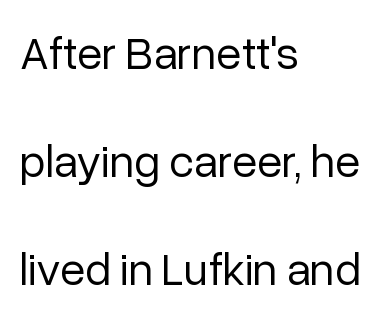
The image shows 46 px regular-weight sans-serif type, upright; set left-aligned, loose line spacing (2.35x), normal letter spacing, not underlined; low stroke contrast and a medium x-height.
